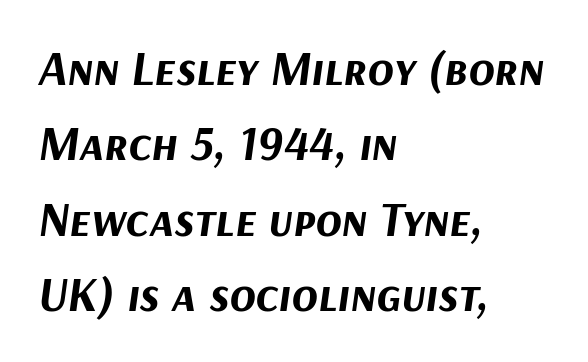
Compared with ordinary roman type, these characters are visibly tilted. Words float on clear page, feet unadorned. Typesetter's note: full bold, strokes at maximum text heaviness. Typeset ragged right — the left edge is the straight one. Vertically, the passage feels balanced, rows spaced as you'd expect. Observe the ordinary spacing: letters are neighbours, not strangers.
